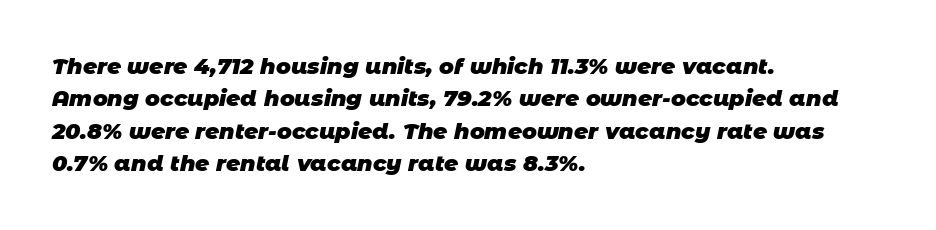
Q: Is the text bold? A: Yes.
Q: Is the text underlined? A: No.
Q: How is the paragraph aligned? A: Left-aligned.
Q: Is the spacing between letters normal or unusually wide? A: Normal.
Q: Is the spacing between lines tight, normal or loose? A: Normal.
